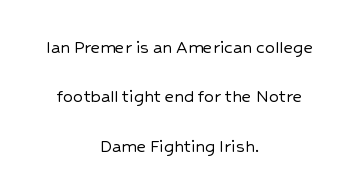
Q: Is the text italic (slanted)? A: No, it is upright.
Q: Is the text underlined? A: No.
Q: How is the paragraph aligned? A: Centered.
Q: Is the spacing between letters normal or unusually wide? A: Normal.
Q: Is the spacing between lines tight, normal or loose? A: Loose.
